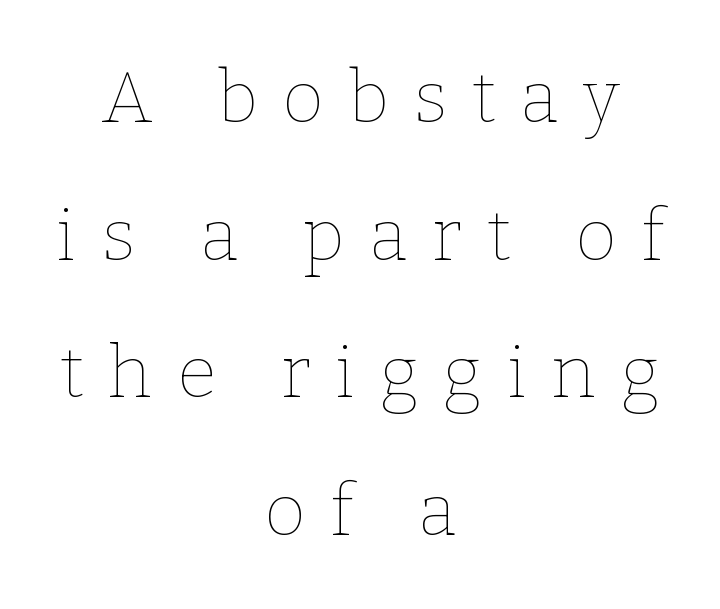
Q: Is the text bold? A: No.
Q: Is the text italic (slanted)? A: No, it is upright.
Q: Is the text underlined? A: No.
Q: How is the paragraph aligned? A: Centered.
Q: Is the spacing between letters normal or unusually wide? A: Unusually wide.
Q: Is the spacing between lines tight, normal or loose? A: Loose.
Q: Width (condensed, normal, or wide)? A: Normal.
Q: Stroke contrast? A: Low.
Q: x-height? A: Medium.
Q: Monospaced? A: No.
